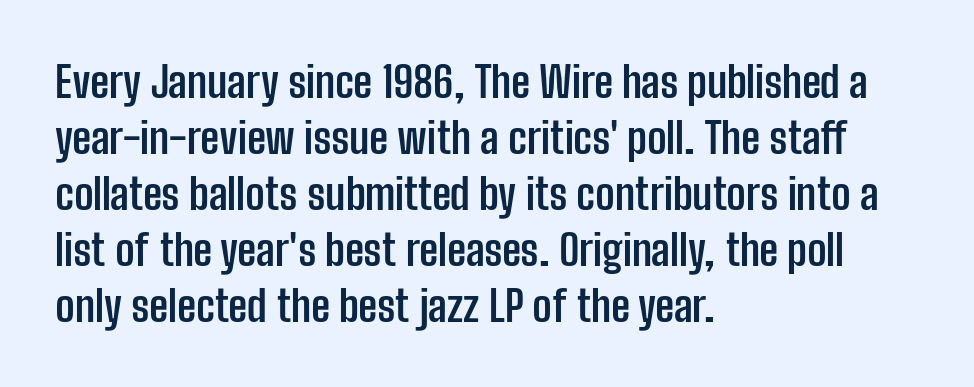
{"serif": "no", "italic": "no", "bold": "yes", "weight": "semibold", "width": "condensed", "stroke_contrast": "low", "x_height": "medium", "monospaced": "no", "underline": "no", "align": "left", "line_spacing": "normal", "line_spacing_ratio": 1.3, "letter_spacing": "normal", "letter_spacing_em": 0.0, "glyph_px": 43}
